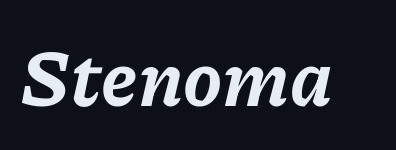
{"italic": "yes", "lean": "right", "slant_degrees": 11, "bold": "yes", "weight": "bold", "width": "normal", "stroke_contrast": "low", "x_height": "medium", "monospaced": "no", "underline": "no", "letter_spacing": "normal", "letter_spacing_em": 0.0, "glyph_px": 78}
